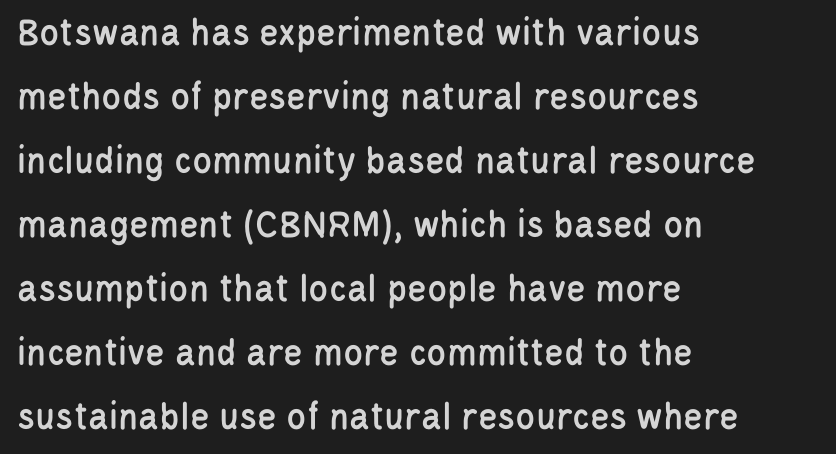
{"serif": "no", "italic": "no", "width": "condensed", "stroke_contrast": "low", "x_height": "large", "monospaced": "no", "underline": "no", "align": "left", "line_spacing": "normal", "line_spacing_ratio": 1.6, "letter_spacing": "normal", "letter_spacing_em": 0.0, "glyph_px": 40}
